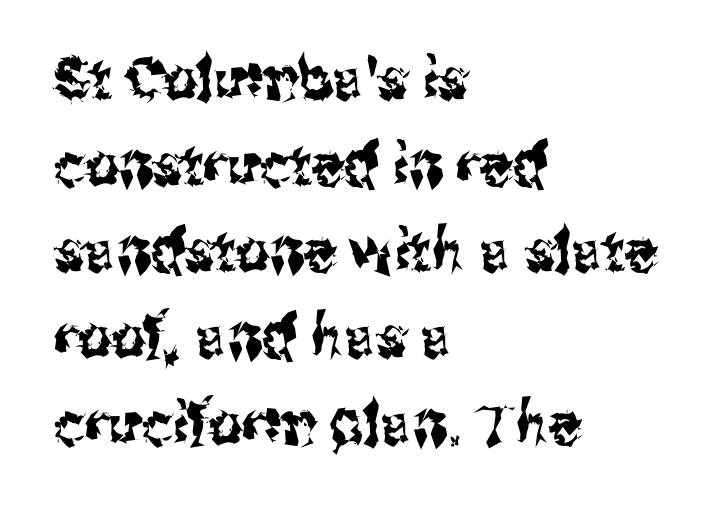
The image shows 59 px condensed sans-serif type, upright; set left-aligned, normal line spacing (1.46x), normal letter spacing, not underlined; medium stroke contrast and a medium x-height.
